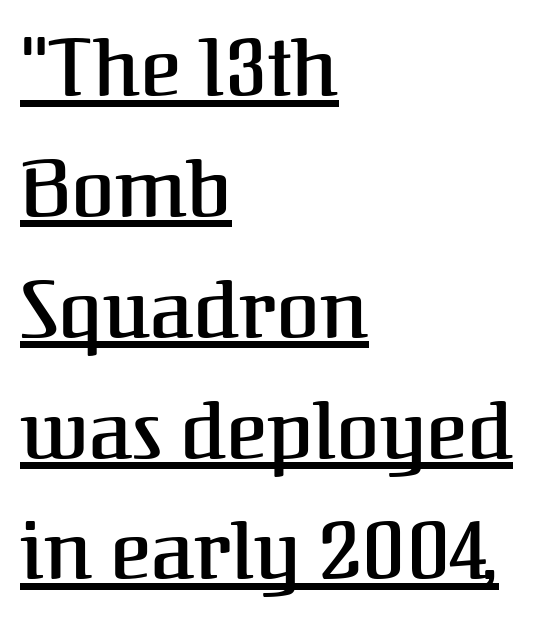
The image shows 79 px serif type, upright; set left-aligned, normal line spacing (1.53x), normal letter spacing, underlined; medium stroke contrast and a medium x-height.
